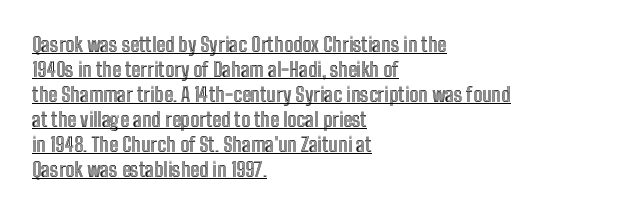
{"italic": "no", "underline": "yes", "align": "left", "line_spacing": "normal", "line_spacing_ratio": 1.25, "letter_spacing": "normal", "letter_spacing_em": 0.0, "glyph_px": 20}
